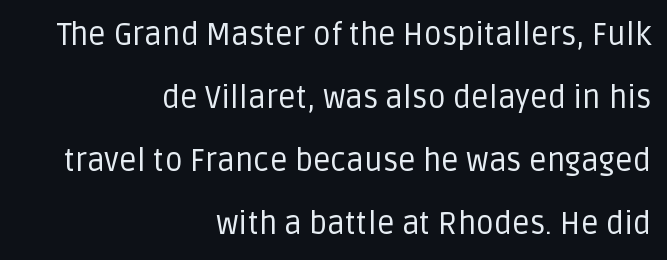
Does extra space separate the letters? No, they use regular spacing. This rendering uses right alignment, leaving the left contour irregular. I'd call this a sans setting — the letters go barefoot. Unlike italic type, these characters show no tilt at all. Each letter keeps its own natural width here, so spacing adapts to shape.
